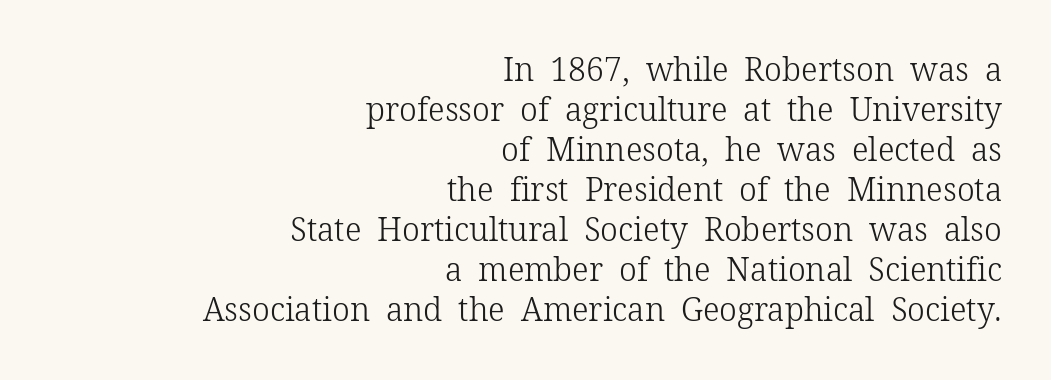
Compared with typical body copy, the letter spacing here is the same. Posture: vertical. In terms of letterform style, serifs are clearly present. Letters have the restrained weight of plain body copy at most. This sample has the flowing, uneven cadence of proportional lettering.
